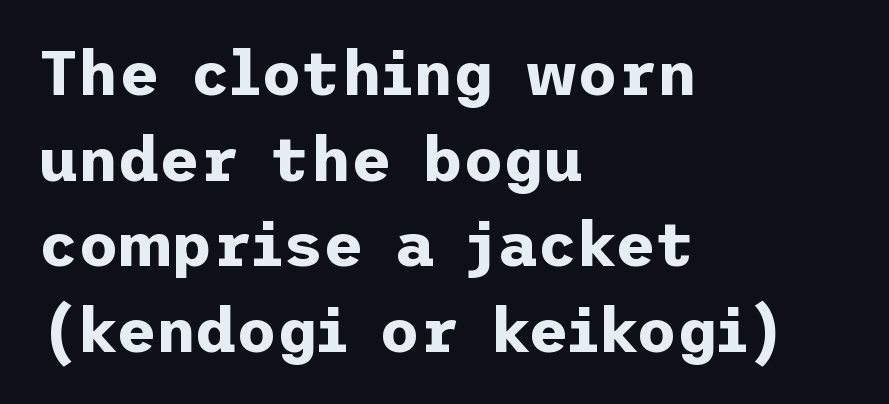
Q: Is the text bold? A: Yes.
Q: Is the text italic (slanted)? A: No, it is upright.
Q: Is the typeface a serif or a sans-serif typeface? A: Sans-serif.
Q: Is the text underlined? A: No.
Q: How is the paragraph aligned? A: Left-aligned.
Q: Is the spacing between letters normal or unusually wide? A: Normal.
Q: Is the spacing between lines tight, normal or loose? A: Normal.
Q: Width (condensed, normal, or wide)? A: Normal.
Q: Stroke contrast? A: Low.
Q: x-height? A: Medium.
